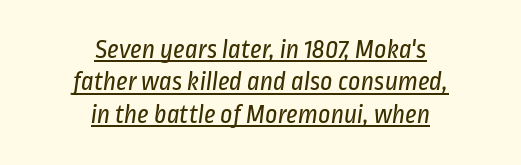
Counters stay open thanks to moderate or lighter strokes. Compared with typical body copy, the letter spacing here is the same. Teacher's note: observe the equal gaps on both sides — that is centered alignment. Check the space under the baseline: a stroke is drawn there.
